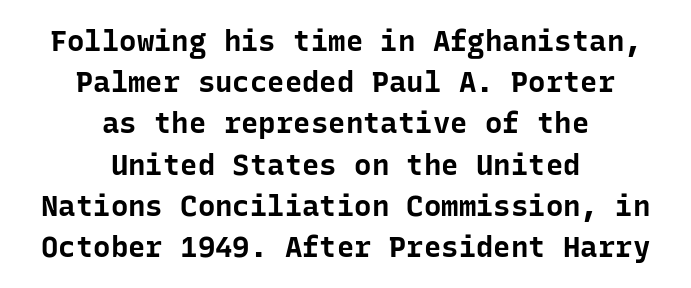
Set as a true bold cut, around the 700 mark. This sample uses plain, unmodified letter spacing. It's the straight-up-and-down kind of type. The text was rendered using a sans face with plain stroke endings.
